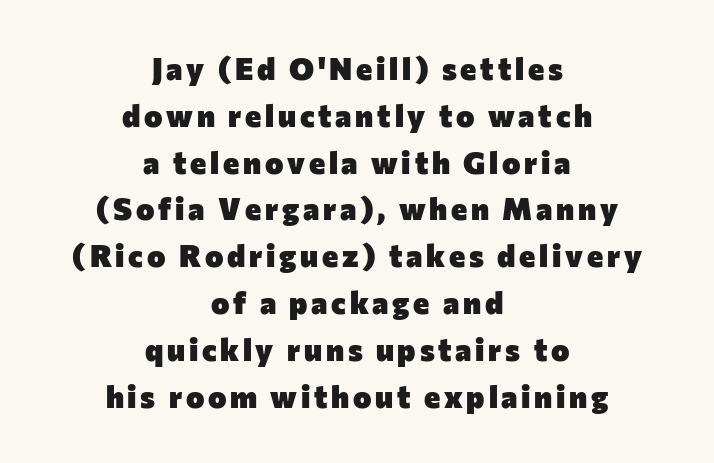
Spacing verdict: proportional, widths tailored to each character. The glyphs have the mass of a bold cut. Upright lettering throughout. Whoever set this chose a conventional vertical rhythm. A typesetter would label this face a sans. Any mark beneath the type? The region is blank.
